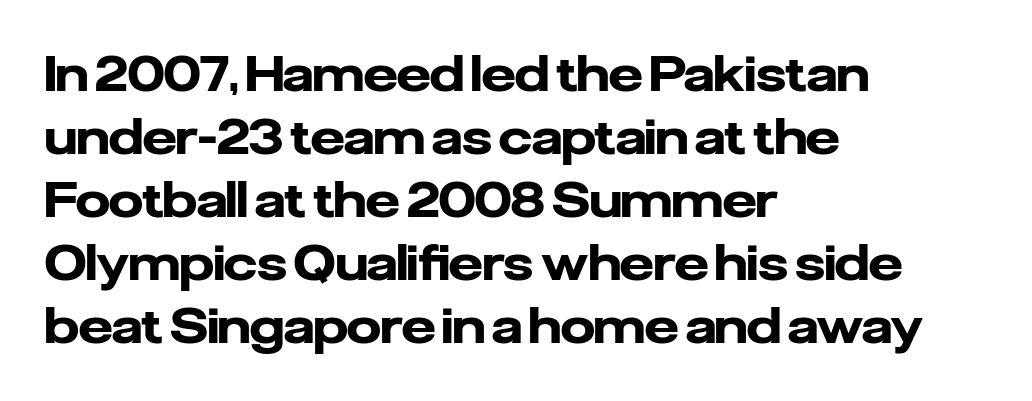
Q: Is the text bold? A: Yes.
Q: Is the text italic (slanted)? A: No, it is upright.
Q: Is the typeface a serif or a sans-serif typeface? A: Sans-serif.
Q: Is the text underlined? A: No.
Q: How is the paragraph aligned? A: Left-aligned.
Q: Is the spacing between letters normal or unusually wide? A: Normal.
Q: Is the spacing between lines tight, normal or loose? A: Normal.
Q: Width (condensed, normal, or wide)? A: Normal.
Q: Stroke contrast? A: Low.
Q: x-height? A: Medium.
Q: Monospaced? A: No.
